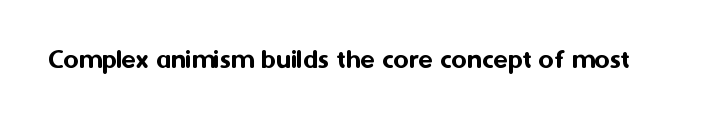
{"serif": "no", "italic": "no", "width": "normal", "stroke_contrast": "medium", "x_height": "medium", "monospaced": "no", "underline": "no", "letter_spacing": "normal", "letter_spacing_em": 0.0, "glyph_px": 29}
